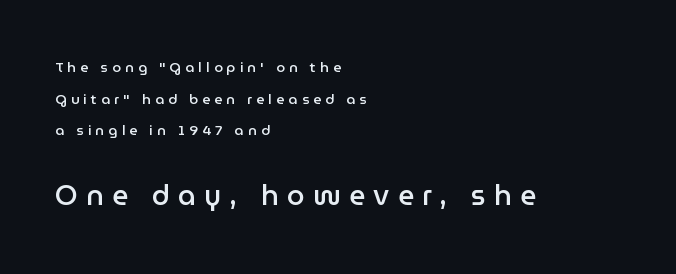
Q: Is the text bold? A: Semi-bold.
Q: Is the text italic (slanted)? A: No, it is upright.
Q: Is the typeface a serif or a sans-serif typeface? A: Sans-serif.
Q: Is the text underlined? A: No.
Q: How is the paragraph aligned? A: Left-aligned.
Q: Is the spacing between letters normal or unusually wide? A: Unusually wide.
Q: Is the spacing between lines tight, normal or loose? A: Loose.
Q: Which block of text is set in a larger size, the first (top) or the second (bottom)? A: The second (bottom) one.
Q: Width (condensed, normal, or wide)? A: Normal.
Q: Stroke contrast? A: Low.
Q: x-height? A: Medium.
Q: Monospaced? A: No.
